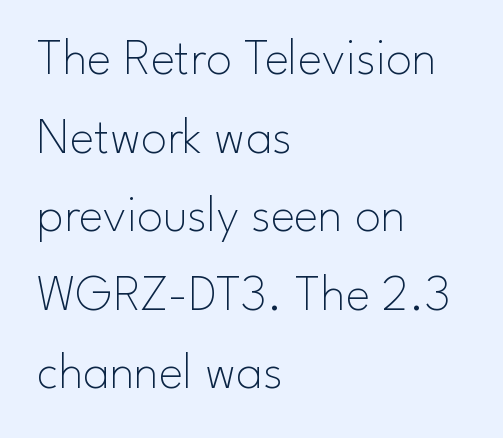
Q: Is the text bold? A: No.
Q: Is the text italic (slanted)? A: No, it is upright.
Q: Is the typeface a serif or a sans-serif typeface? A: Sans-serif.
Q: Is the text underlined? A: No.
Q: How is the paragraph aligned? A: Left-aligned.
Q: Is the spacing between letters normal or unusually wide? A: Normal.
Q: Is the spacing between lines tight, normal or loose? A: Normal.
Q: Width (condensed, normal, or wide)? A: Normal.
Q: Stroke contrast? A: Low.
Q: x-height? A: Small.
Q: Monospaced? A: No.
